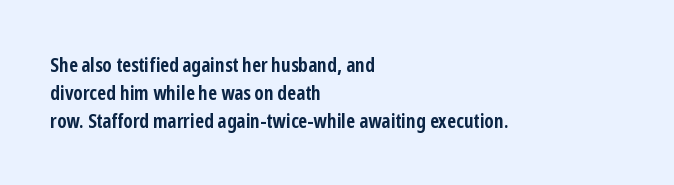
The image shows 20 px bold type, upright; set left-aligned, normal line spacing (1.41x), normal letter spacing, not underlined.
